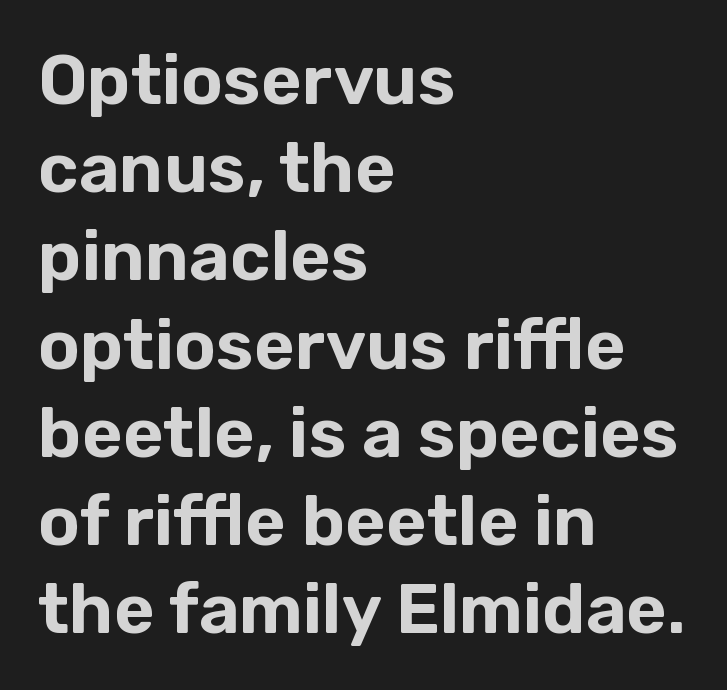
The image shows 70 px sans-serif type, upright; set left-aligned, normal line spacing (1.26x), normal letter spacing, not underlined; low stroke contrast and a medium x-height.
